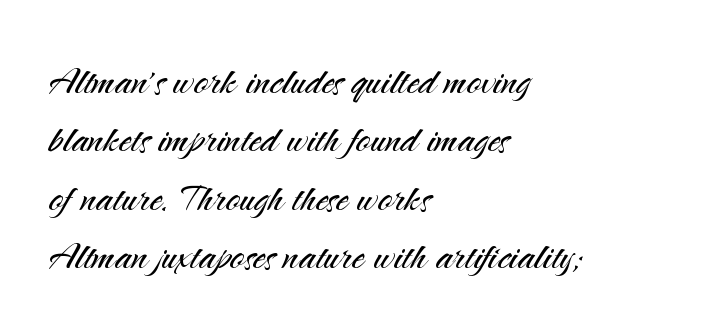
{"serif": "no", "bold": "no", "weight": "light", "width": "normal", "stroke_contrast": "medium", "x_height": "small", "monospaced": "no", "underline": "no", "align": "left", "line_spacing_ratio": 1.19, "letter_spacing": "normal", "letter_spacing_em": 0.0, "glyph_px": 49}
